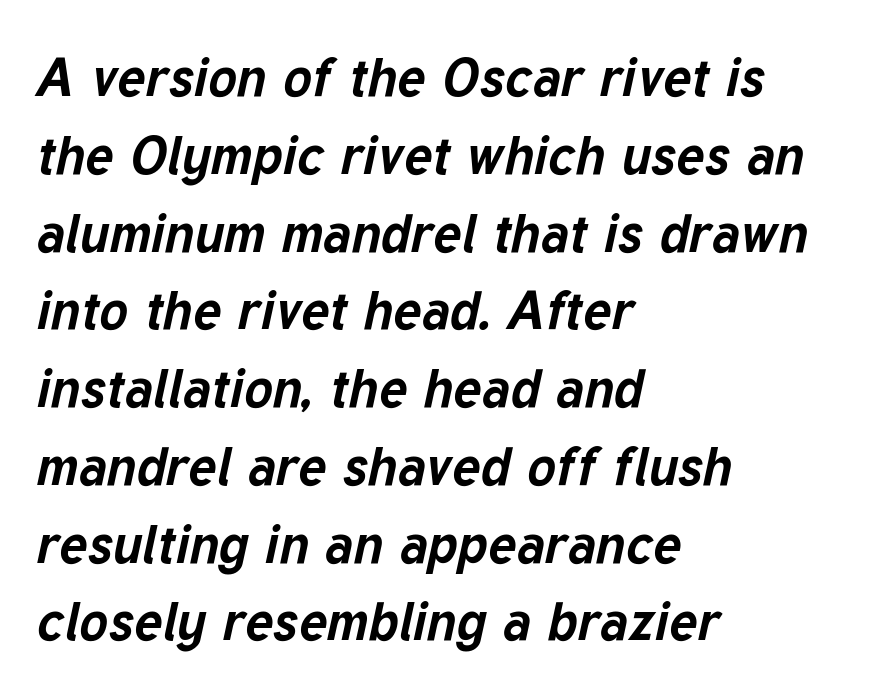
The lettering tilts uniformly, giving the passage an italic look. Heavy-handed strokes throughout: this text is bold. The typesetter chose a ragged-right arrangement here. Each word holds together tightly as a unit, with standard inter-letter gaps. Letters rest on an invisible, unmarked baseline.
